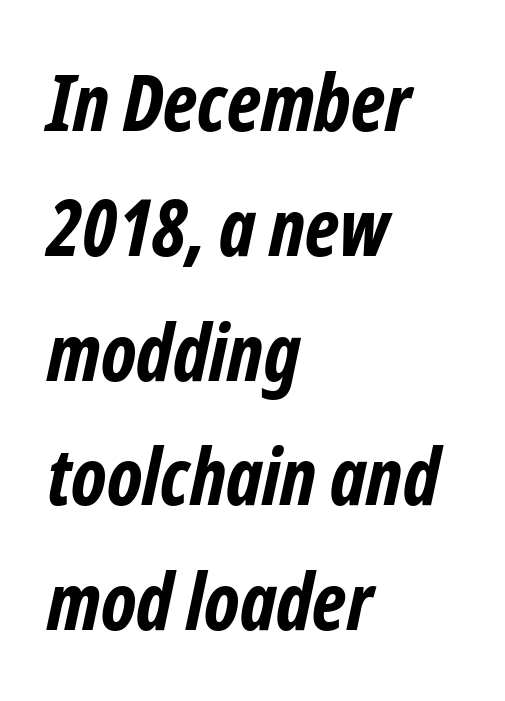
Q: Is the text bold? A: Yes.
Q: Is the typeface a serif or a sans-serif typeface? A: Sans-serif.
Q: Is the text underlined? A: No.
Q: How is the paragraph aligned? A: Left-aligned.
Q: Is the spacing between letters normal or unusually wide? A: Normal.
Q: Is the spacing between lines tight, normal or loose? A: Normal.
Q: Width (condensed, normal, or wide)? A: Condensed.
Q: Stroke contrast? A: Low.
Q: x-height? A: Medium.
Q: Monospaced? A: No.
